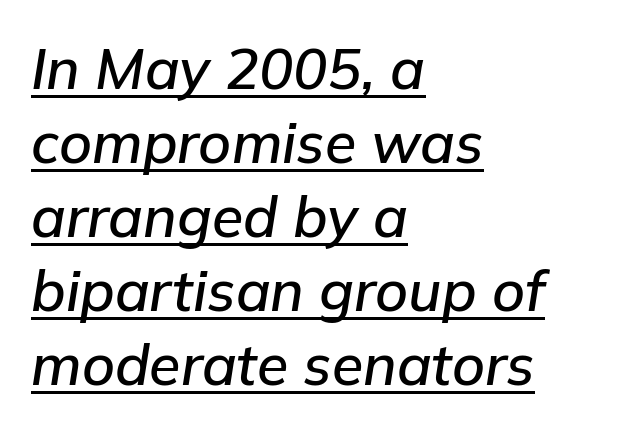
Q: Is the text italic (slanted)? A: Yes, it leans right by about 9 degrees.
Q: Is the text underlined? A: Yes.
Q: How is the paragraph aligned? A: Left-aligned.
Q: Is the spacing between letters normal or unusually wide? A: Normal.
Q: Is the spacing between lines tight, normal or loose? A: Normal.
Q: Width (condensed, normal, or wide)? A: Normal.
Q: Stroke contrast? A: Low.
Q: x-height? A: Medium.
Q: Monospaced? A: No.
